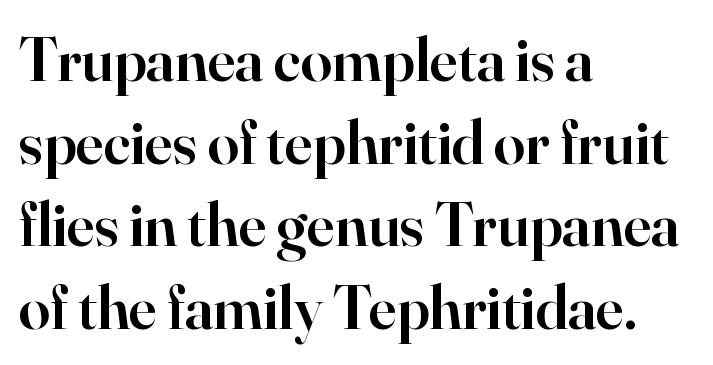
The image shows 63 px semibold serif type, upright; set left-aligned, normal line spacing (1.31x), normal letter spacing, not underlined; high stroke contrast and a small x-height.
